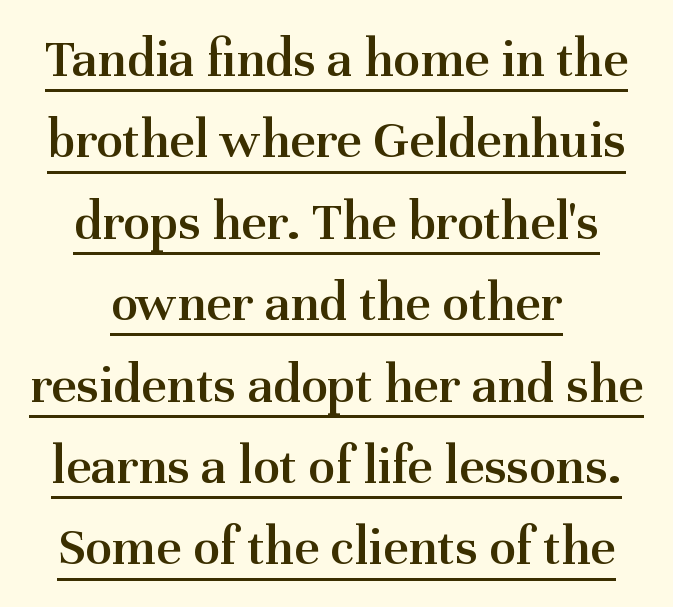
These characters rest on top of a visible drawn line. The rag falls on both sides of this text block equally. Ordinary non-slanted type is in use. These lines keep a tight, regular rhythm from letter to letter. I'd describe the lettering as semibold — firm but not a full bold.
